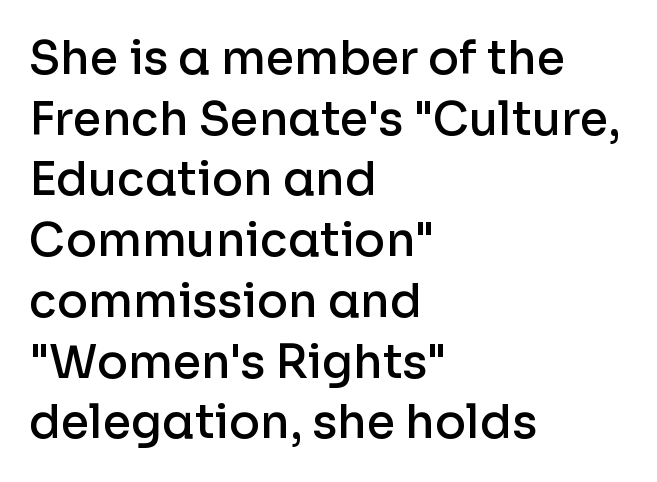
The image shows 46 px semibold sans-serif type, upright; set left-aligned, normal line spacing (1.32x), normal letter spacing, not underlined; low stroke contrast and a medium x-height.
